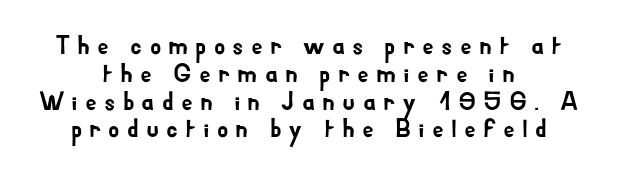
Q: Is the text italic (slanted)? A: No, it is upright.
Q: Is the text underlined? A: No.
Q: How is the paragraph aligned? A: Centered.
Q: Is the spacing between letters normal or unusually wide? A: Unusually wide.
Q: Is the spacing between lines tight, normal or loose? A: Tight.
